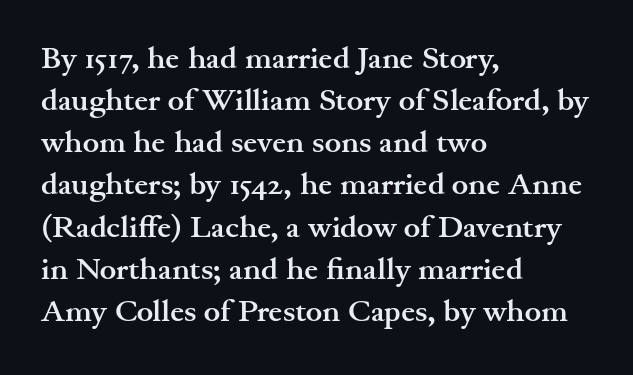
{"serif": "yes", "italic": "no", "bold": "yes", "weight": "semibold", "width": "wide", "stroke_contrast": "medium", "x_height": "small", "monospaced": "no", "underline": "no", "align": "left", "line_spacing": "normal", "line_spacing_ratio": 1.36, "letter_spacing": "normal", "letter_spacing_em": 0.0, "glyph_px": 31}
